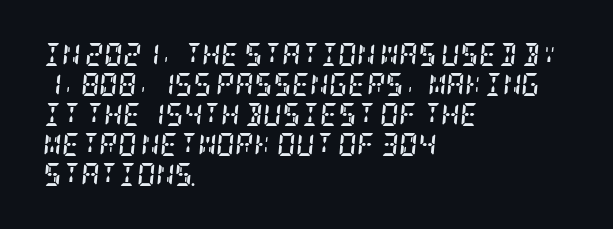
The image shows 23 px bold type, italic (leaning right); set left-aligned, normal line spacing (1.3x), normal letter spacing, not underlined.
